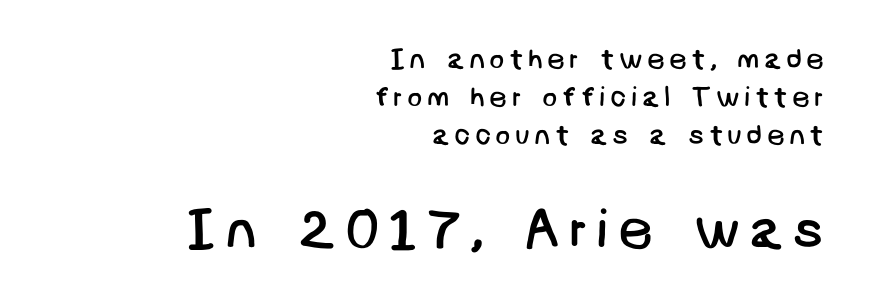
The image shows 55 px regular-weight sans-serif type; set right-aligned, normal line spacing (1.36x), not underlined; the second (bottom) block is 1.96x larger; low stroke contrast and a large x-height.
